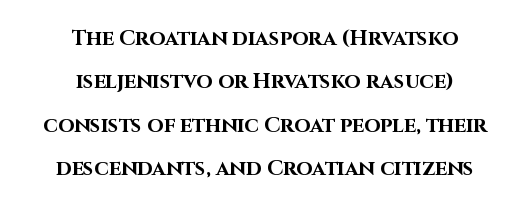
{"italic": "no", "bold": "yes", "underline": "no", "align": "center", "line_spacing": "loose", "line_spacing_ratio": 2.07, "letter_spacing": "normal", "letter_spacing_em": 0.0, "glyph_px": 21}
